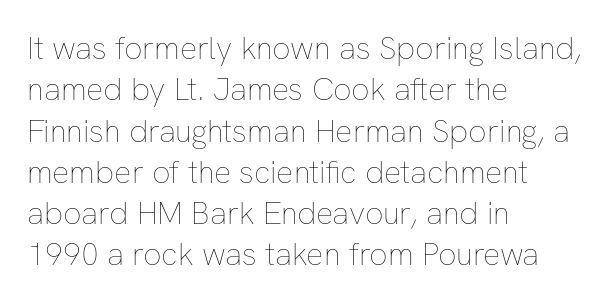
Q: Is the text bold? A: No.
Q: Is the text italic (slanted)? A: No, it is upright.
Q: Is the text underlined? A: No.
Q: How is the paragraph aligned? A: Left-aligned.
Q: Is the spacing between letters normal or unusually wide? A: Normal.
Q: Is the spacing between lines tight, normal or loose? A: Normal.
Q: Width (condensed, normal, or wide)? A: Normal.
Q: Stroke contrast? A: Low.
Q: x-height? A: Medium.
Q: Monospaced? A: No.
